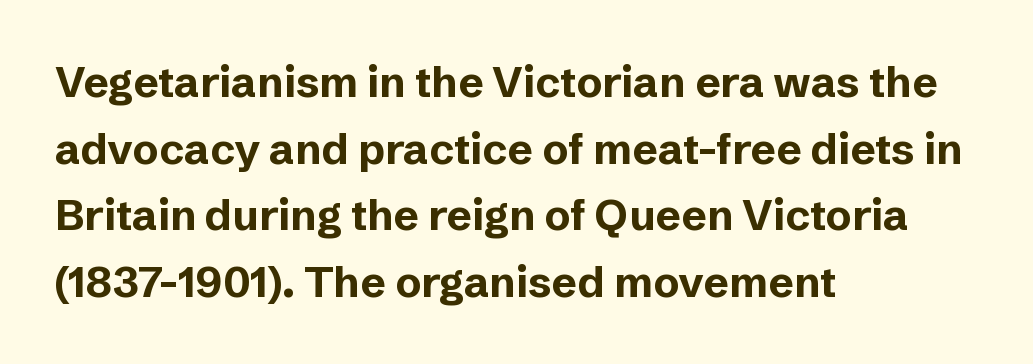
Q: Is the text bold? A: Yes.
Q: Is the text italic (slanted)? A: No, it is upright.
Q: Is the typeface a serif or a sans-serif typeface? A: Sans-serif.
Q: Is the text underlined? A: No.
Q: How is the paragraph aligned? A: Left-aligned.
Q: Is the spacing between letters normal or unusually wide? A: Normal.
Q: Is the spacing between lines tight, normal or loose? A: Normal.
Q: Width (condensed, normal, or wide)? A: Normal.
Q: Stroke contrast? A: Low.
Q: x-height? A: Medium.
Q: Monospaced? A: No.
